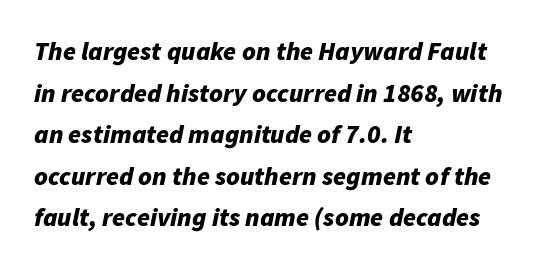
What stands out about the letter spacing? Nothing — it is the standard amount. On the weight axis this lands at bold, roughly 700. Underline: absent. Interline gaps are of average width in this sample.
